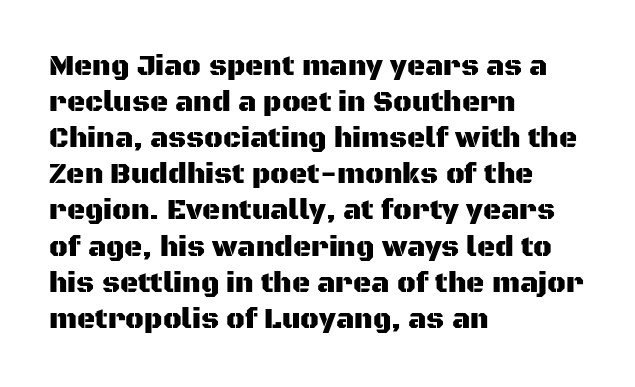
{"serif": "no", "italic": "no", "width": "normal", "stroke_contrast": "medium", "x_height": "large", "monospaced": "no", "underline": "no", "align": "left", "line_spacing": "normal", "line_spacing_ratio": 1.29, "letter_spacing": "normal", "letter_spacing_em": 0.0, "glyph_px": 28}
